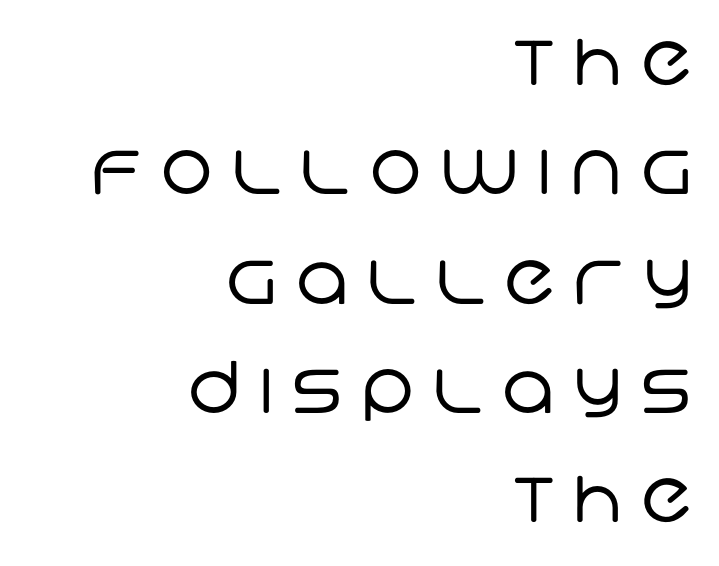
{"serif": "no", "bold": "no", "weight": "regular", "width": "normal", "stroke_contrast": "low", "x_height": "large", "monospaced": "no", "underline": "no", "align": "right", "line_spacing": "normal", "line_spacing_ratio": 1.54, "letter_spacing": "wide", "letter_spacing_em": 0.26, "glyph_px": 71}
